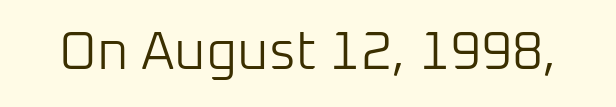
Grotesque or geometric, the face here clearly has no serifs. These lines are rendered in a variable-pitch font. Italic? Not at all — the glyphs are vertical. The cut favours lightness, reaching ordinary text weight at its darkest. In terms of letterspacing, this is plain default setting. Nobody drew a line under any word here.
